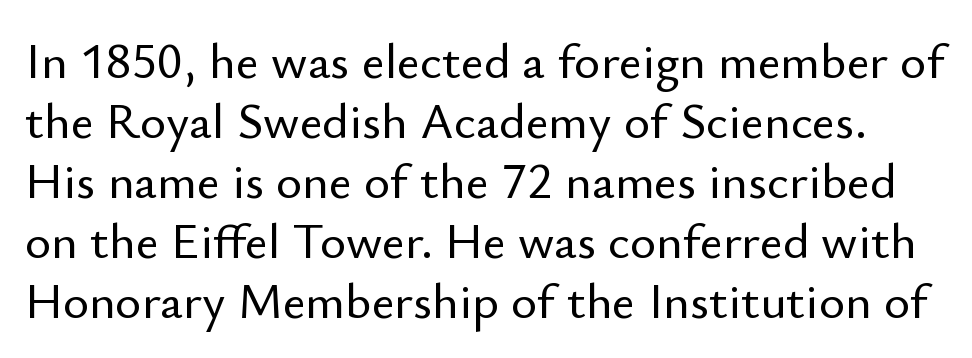
{"serif": "no", "italic": "no", "width": "normal", "stroke_contrast": "low", "x_height": "small", "monospaced": "no", "underline": "no", "line_spacing_ratio": 1.2, "letter_spacing": "normal", "letter_spacing_em": 0.0, "glyph_px": 50}
